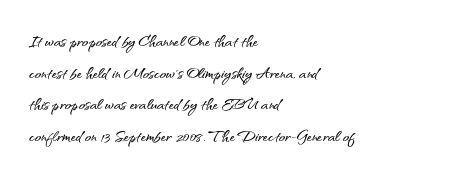
Q: Is the text italic (slanted)? A: Yes.
Q: Is the text underlined? A: No.
Q: How is the paragraph aligned? A: Left-aligned.
Q: Is the spacing between letters normal or unusually wide? A: Normal.
Q: Is the spacing between lines tight, normal or loose? A: Normal.
